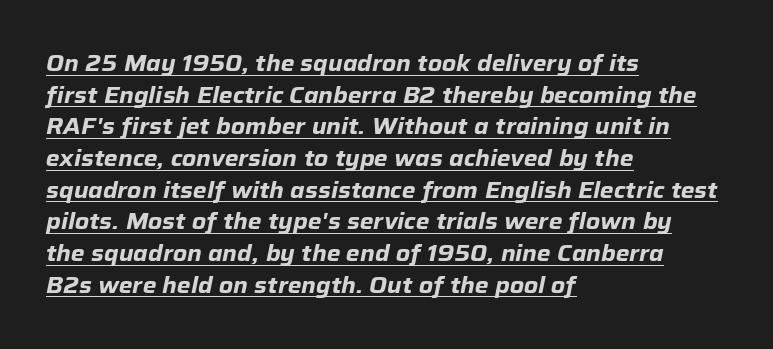
The image shows 22 px bold type, italic (leaning right); set left-aligned, normal line spacing (1.44x), normal letter spacing, underlined.
